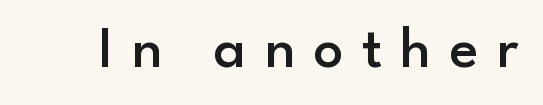
{"serif": "no", "italic": "no", "bold": "semi", "weight": "semibold", "width": "normal", "stroke_contrast": "low", "x_height": "small", "monospaced": "no", "underline": "no", "letter_spacing": "wide", "letter_spacing_em": 0.31, "glyph_px": 59}
